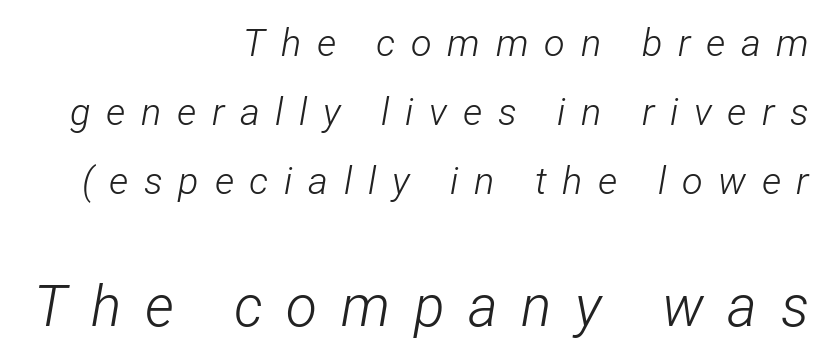
Q: Is the text bold? A: No.
Q: Is the text italic (slanted)? A: Yes, it leans right by about 12 degrees.
Q: Is the text underlined? A: No.
Q: How is the paragraph aligned? A: Right-aligned.
Q: Is the spacing between letters normal or unusually wide? A: Unusually wide.
Q: Which block of text is set in a larger size, the first (top) or the second (bottom)? A: The second (bottom) one.
Q: Width (condensed, normal, or wide)? A: Condensed.
Q: Stroke contrast? A: Low.
Q: x-height? A: Medium.
Q: Monospaced? A: No.
